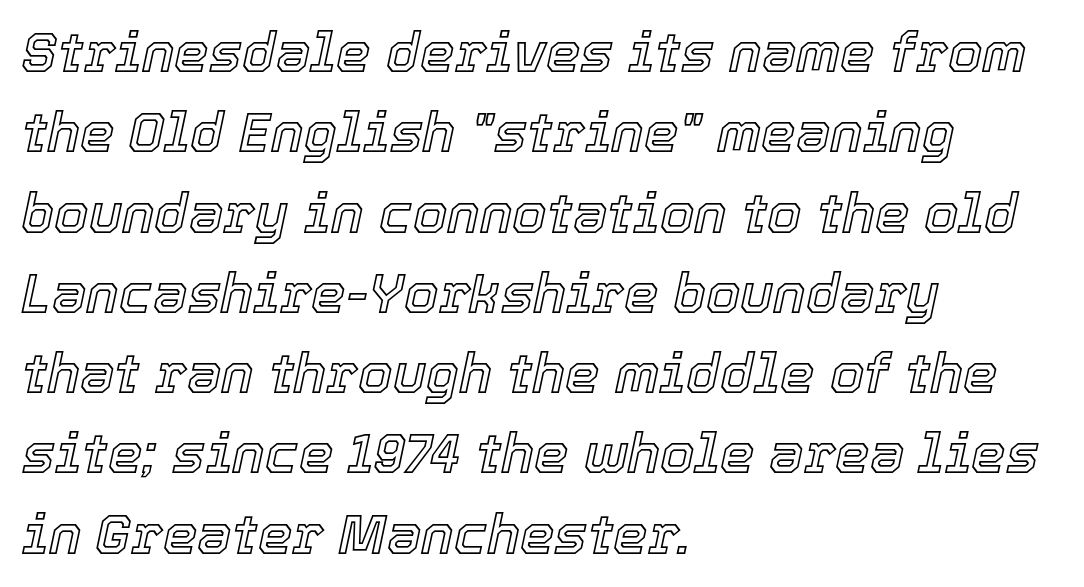
The image shows 55 px text type, italic (leaning right); set left-aligned, normal line spacing (1.46x), normal letter spacing, not underlined; a medium x-height.
